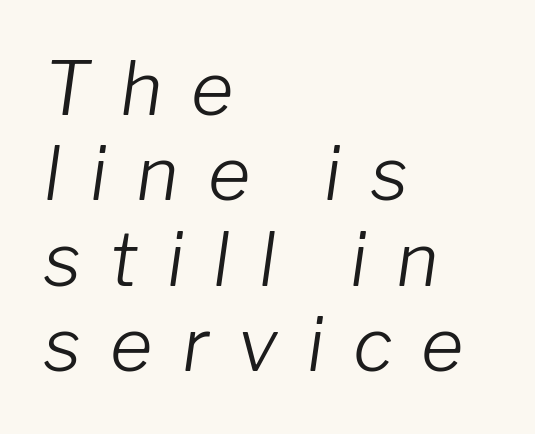
You could only call the tracking loose — the letters float apart. Slanted lettering throughout. Proportional: the letters do not fall into vertical columns. The specimen omits any rule beneath the text block's lines. Notice how the passage keeps a crisp vertical edge on the left only. Weight class: somewhere from thin through regular.
